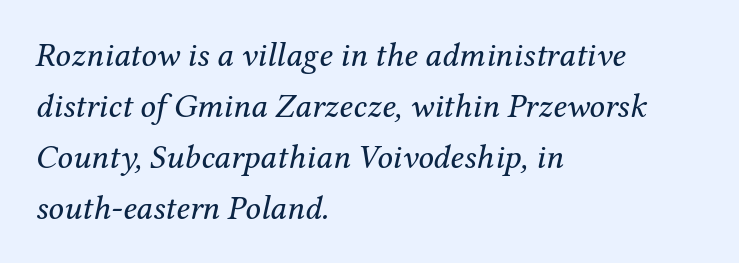
An italicized treatment has been applied to the whole sample. What's the leading like? Ordinary, nothing unusual. Proportional: the letters do not fall into vertical columns. The baseline area is clear. This is not heavy type; no bold has been used. This rendering leaves character spacing at its baseline value.
